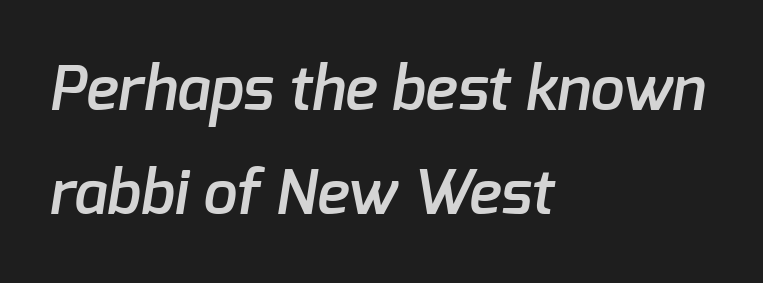
The image shows 61 px semibold sans-serif type; set left-aligned, line spacing 1.71x, normal letter spacing, not underlined; low stroke contrast and a medium x-height.
